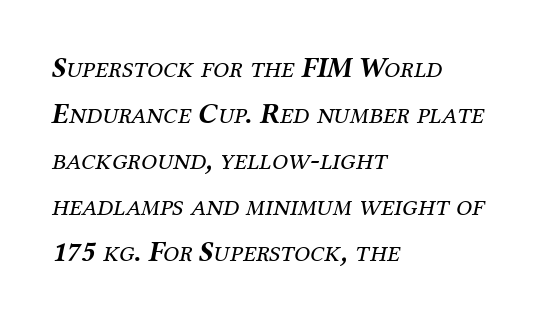
The image shows 29 px regular-weight serif type, italic (leaning right); set left-aligned, normal line spacing (1.59x), normal letter spacing, not underlined; medium stroke contrast and a medium x-height.
